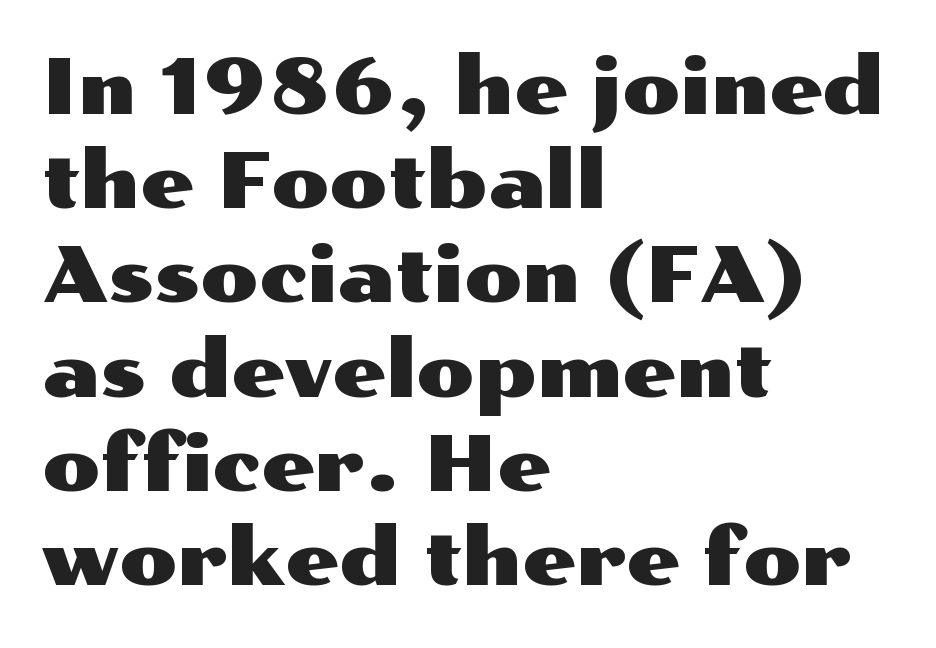
Check where the strokes stop: nothing finishes them off — pure sans. The ragged edge is on the right, which tells us the setting is flush left. Type without underlining. A typesetter would call this proportional, since set widths differ per character. Spacing between characters is what you'd get straight out of the box. No italicization has been applied; the sample stays upright.
